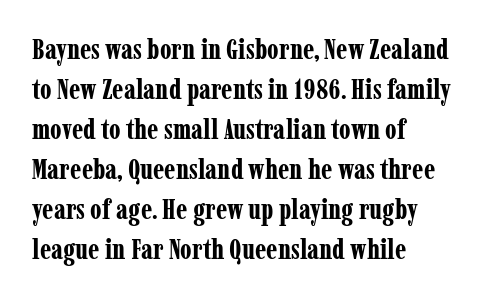
Alignment: flush left. Are there feet on the stems? There are — it's a serif. Tracking value appears to be zero — textbook default spacing. The passage shown is typed in a proportional face where columns would drift.
